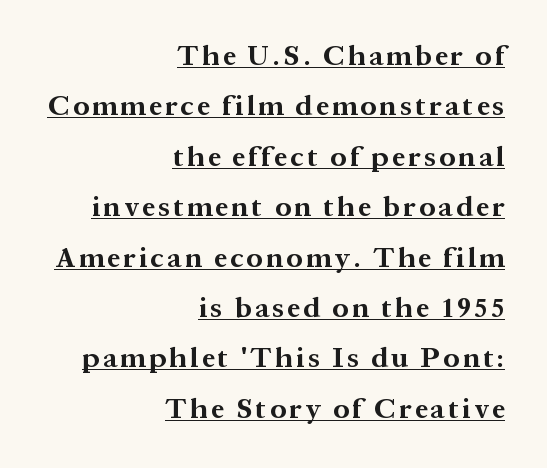
Q: Is the text bold? A: Yes.
Q: Is the text italic (slanted)? A: No, it is upright.
Q: Is the typeface a serif or a sans-serif typeface? A: Serif.
Q: Is the text underlined? A: Yes.
Q: How is the paragraph aligned? A: Right-aligned.
Q: Width (condensed, normal, or wide)? A: Normal.
Q: Stroke contrast? A: Medium.
Q: x-height? A: Medium.
Q: Monospaced? A: No.
